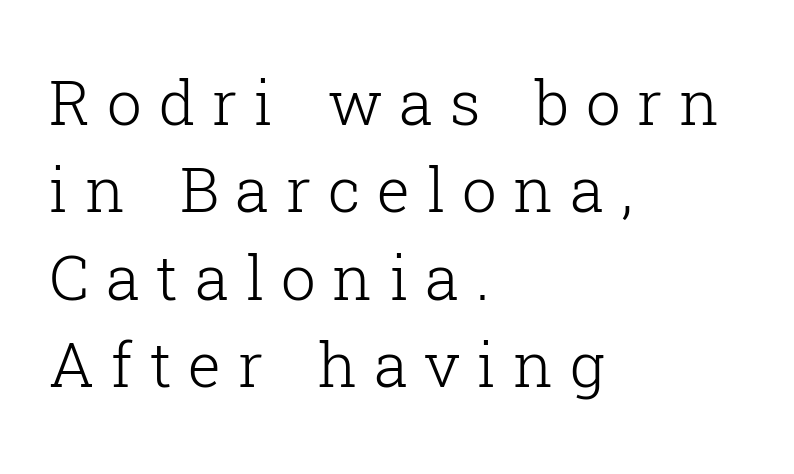
Q: Is the text bold? A: No.
Q: Is the text italic (slanted)? A: No, it is upright.
Q: Is the typeface a serif or a sans-serif typeface? A: Serif.
Q: Is the text underlined? A: No.
Q: How is the paragraph aligned? A: Left-aligned.
Q: Is the spacing between letters normal or unusually wide? A: Unusually wide.
Q: Is the spacing between lines tight, normal or loose? A: Normal.
Q: Width (condensed, normal, or wide)? A: Normal.
Q: Stroke contrast? A: Low.
Q: x-height? A: Medium.
Q: Monospaced? A: No.
